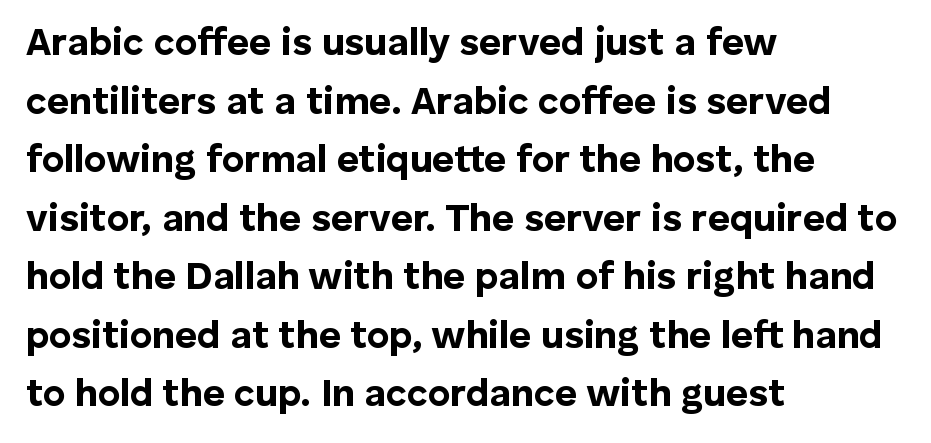
Q: Is the text bold? A: Yes.
Q: Is the text italic (slanted)? A: No, it is upright.
Q: Is the typeface a serif or a sans-serif typeface? A: Sans-serif.
Q: Is the text underlined? A: No.
Q: How is the paragraph aligned? A: Left-aligned.
Q: Is the spacing between letters normal or unusually wide? A: Normal.
Q: Is the spacing between lines tight, normal or loose? A: Normal.
Q: Width (condensed, normal, or wide)? A: Normal.
Q: Stroke contrast? A: Low.
Q: x-height? A: Medium.
Q: Monospaced? A: No.
